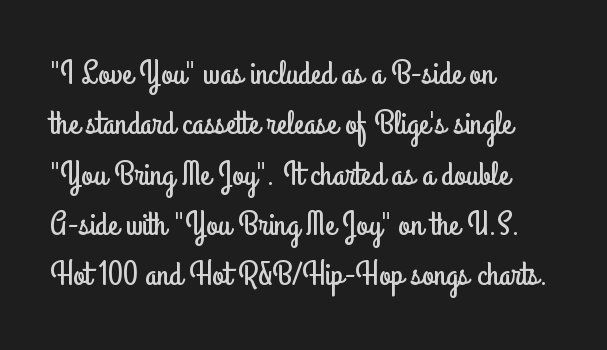
The image shows 34 px condensed sans-serif type; set left-aligned, normal line spacing (1.48x), normal letter spacing, not underlined; low stroke contrast and a small x-height.
